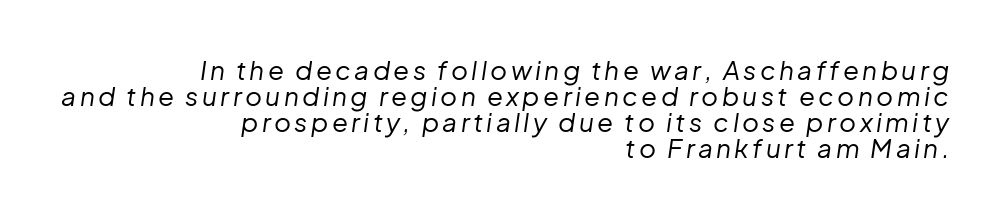
{"italic": "yes", "lean": "right", "slant_degrees": 8, "bold": "no", "underline": "no", "align": "right", "line_spacing": "tight", "line_spacing_ratio": 1.0, "glyph_px": 26}
